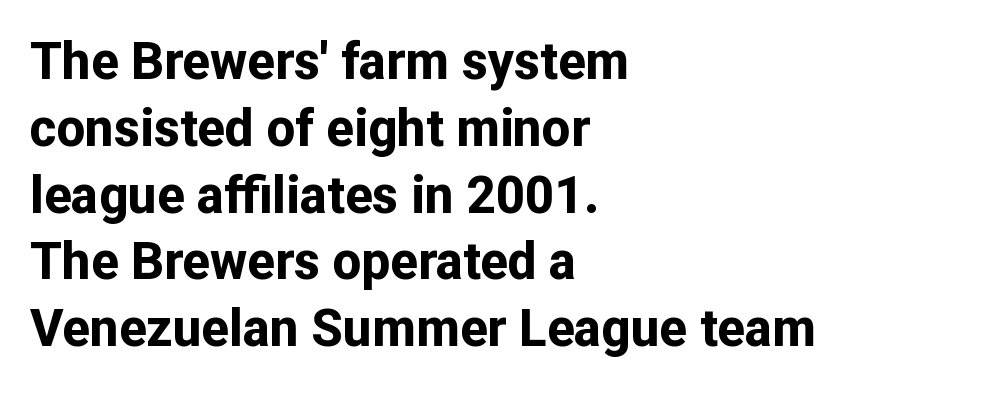
The image shows 51 px bold sans-serif type, upright; set left-aligned, normal line spacing (1.31x), normal letter spacing, not underlined; low stroke contrast and a medium x-height.
